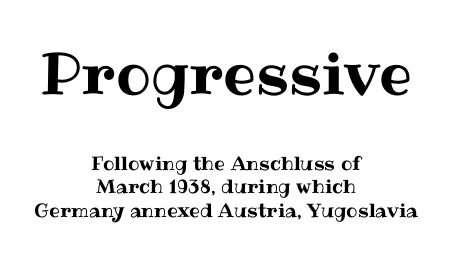
Q: Is the text italic (slanted)? A: No, it is upright.
Q: Is the text underlined? A: No.
Q: How is the paragraph aligned? A: Centered.
Q: Is the spacing between letters normal or unusually wide? A: Normal.
Q: Which block of text is set in a larger size, the first (top) or the second (bottom)? A: The first (top) one.
Q: Width (condensed, normal, or wide)? A: Normal.
Q: Stroke contrast? A: Medium.
Q: x-height? A: Medium.
Q: Monospaced? A: No.
